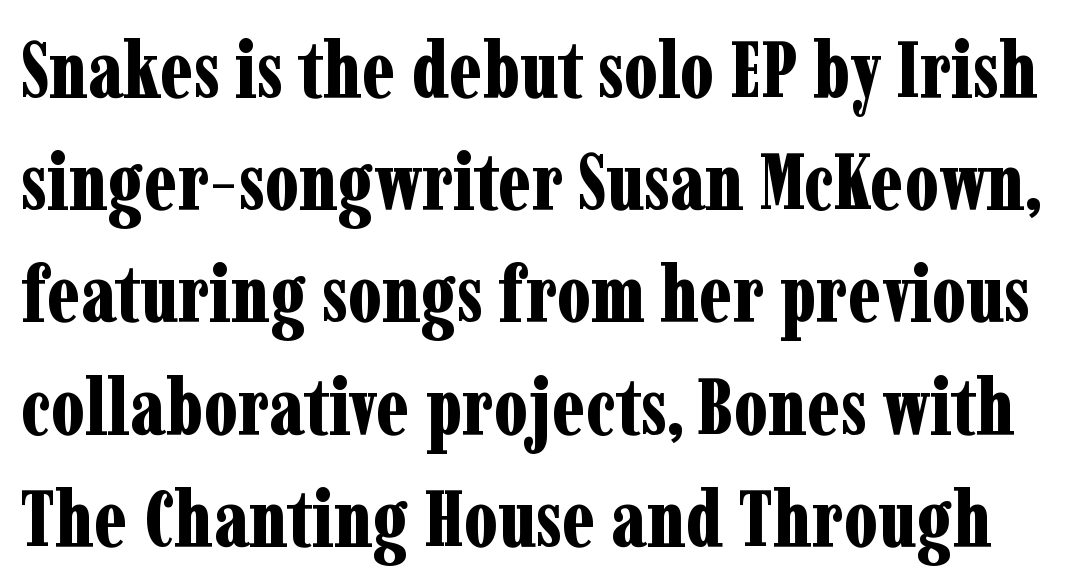
Q: Is the text bold? A: Yes.
Q: Is the text italic (slanted)? A: No, it is upright.
Q: Is the typeface a serif or a sans-serif typeface? A: Serif.
Q: Is the text underlined? A: No.
Q: Is the spacing between letters normal or unusually wide? A: Normal.
Q: Is the spacing between lines tight, normal or loose? A: Normal.
Q: Width (condensed, normal, or wide)? A: Condensed.
Q: Stroke contrast? A: Low.
Q: x-height? A: Medium.
Q: Monospaced? A: No.
